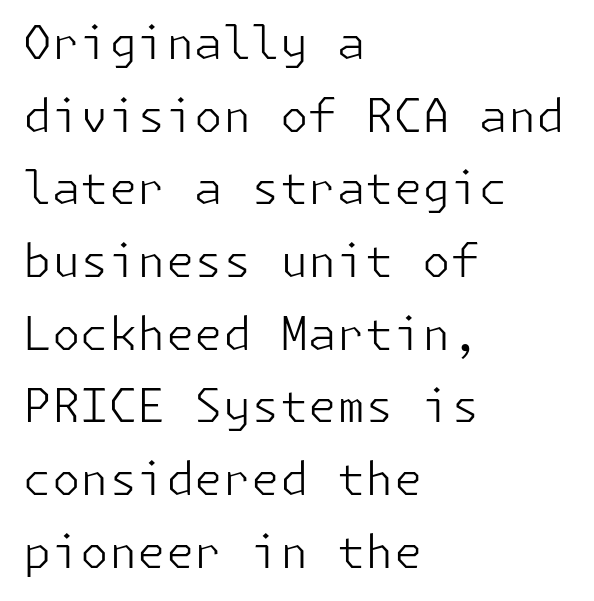
What stands out about the letter spacing? Nothing — it is the standard amount. Each new line begins a customary step beneath the previous one. This is roman type, the default non-slanted kind. Line starts are locked; line ends wander. The text was rendered using a sans face with plain stroke endings. Just letters on the line, the space beneath them empty.
